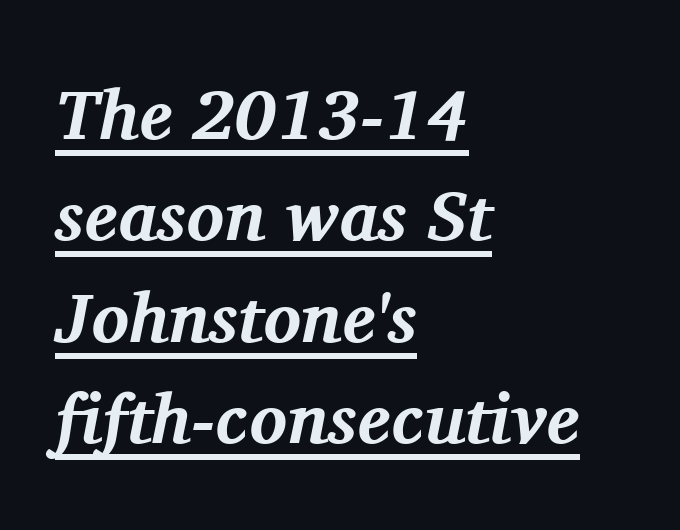
Typeset ragged right — the left edge is the straight one. Compared with an ordinary text face, these strokes are far heavier — a full bold. The glyphs in this specimen are seriffed. What decoration does the sample have? An underline. The horizontal fit of the characters is conventional and even.
